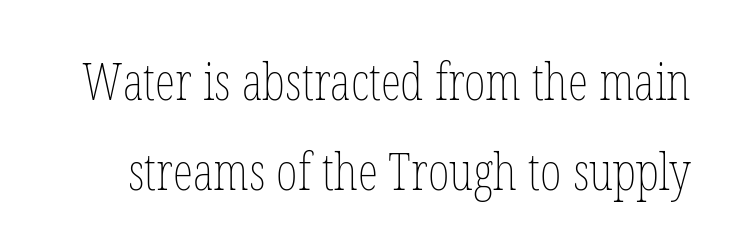
Q: Is the text bold? A: No.
Q: Is the text italic (slanted)? A: No, it is upright.
Q: Is the text underlined? A: No.
Q: Is the spacing between letters normal or unusually wide? A: Normal.
Q: Width (condensed, normal, or wide)? A: Condensed.
Q: Stroke contrast? A: Low.
Q: x-height? A: Medium.
Q: Monospaced? A: No.
